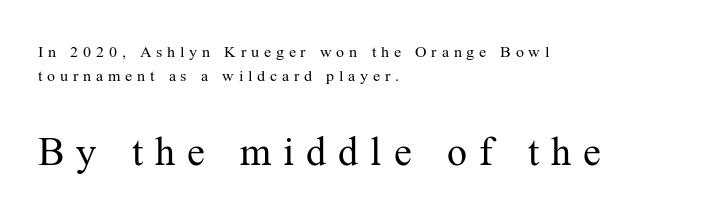
The image shows 40 px regular-weight serif type, upright; set left-aligned, normal line spacing (1.52x), unusually wide letter spacing (+0.3 em), not underlined; the second (bottom) block is 2.5x larger; medium stroke contrast and a medium x-height.
